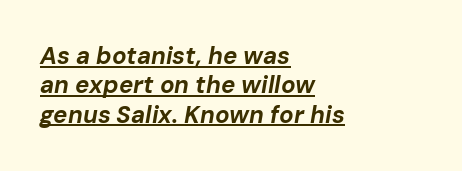
Standard letterfit; no display-style spreading of the glyphs. Every row of glyphs begins at an identical x-position on the left. Yep, that's italic — everything's leaning. The specimen includes a rule beneath the text block's lines. The letters are bold, with thick, heavy strokes.
